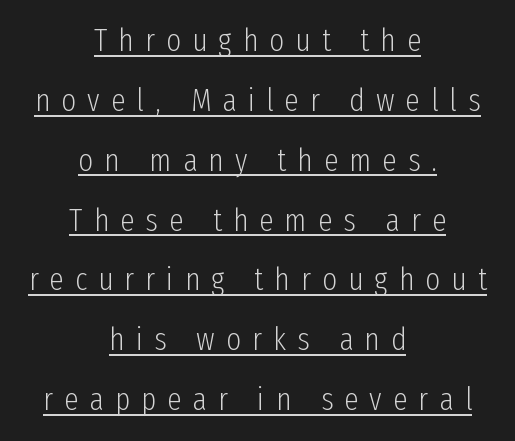
Weight: regular or lighter. This sample uses an upright cut, with every glyph sitting square on the baseline. The gaps between neighbouring characters are conspicuously large. The face used here is proportionally spaced, like ordinary book or web type. The font family rendered here belongs to the sans-serif group.
